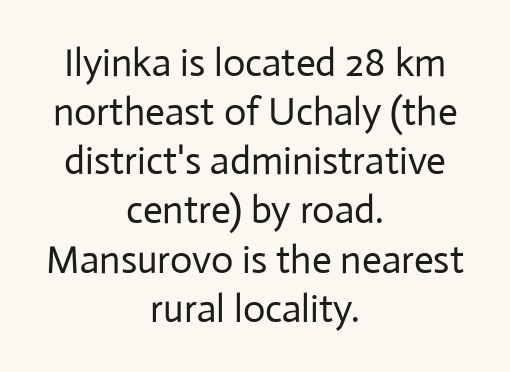
The image shows 39 px regular-weight sans-serif type, upright; set centered, normal line spacing (1.26x), normal letter spacing, not underlined; low stroke contrast and a medium x-height.
